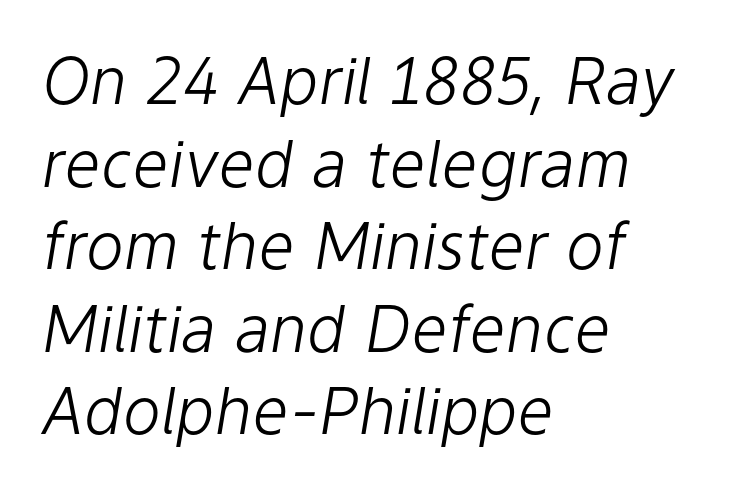
The image shows 64 px light type, italic (leaning right); set left-aligned, normal line spacing (1.29x), normal letter spacing, not underlined; low stroke contrast and a medium x-height.
